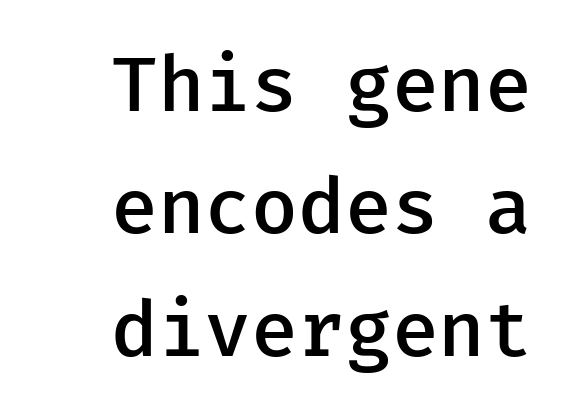
Q: Is the text bold? A: Semi-bold.
Q: Is the text italic (slanted)? A: No, it is upright.
Q: Is the typeface a serif or a sans-serif typeface? A: Sans-serif.
Q: Is the text underlined? A: No.
Q: Is the spacing between letters normal or unusually wide? A: Normal.
Q: Is the spacing between lines tight, normal or loose? A: Normal.
Q: Width (condensed, normal, or wide)? A: Normal.
Q: Stroke contrast? A: Low.
Q: x-height? A: Medium.
